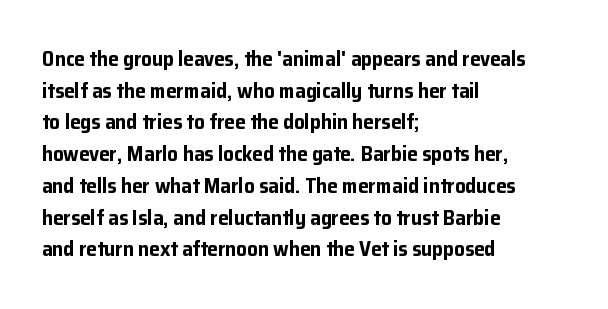
This is roman type, the default non-slanted kind. Observe the ordinary spacing: letters are neighbours, not strangers. The space between consecutive lines is moderate. Leftover space on each line is placed entirely after the last word. The string is rendered with underlining switched off. What weight is shown? A full bold with thick strokes.
